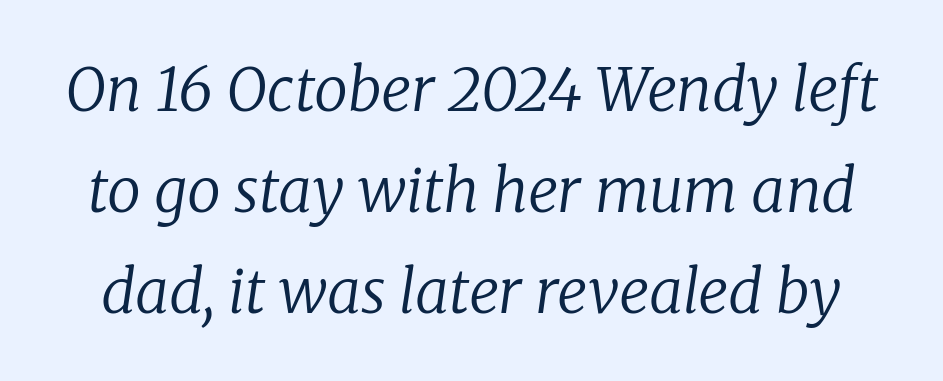
The image shows 60 px regular-weight serif type, italic (leaning right); set normal line spacing (1.68x), normal letter spacing, not underlined; low stroke contrast and a medium x-height.
